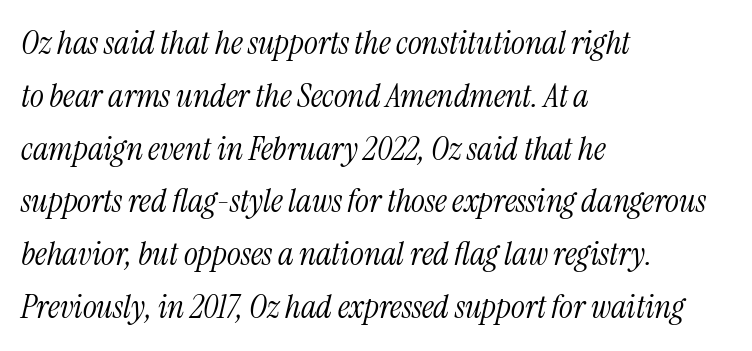
Here the glyphs are tracked normally, forming tight word shapes. The ragged edge is on the right, which tells us the setting is flush left. These lines were composed using italics. Line spacing here is normal.
